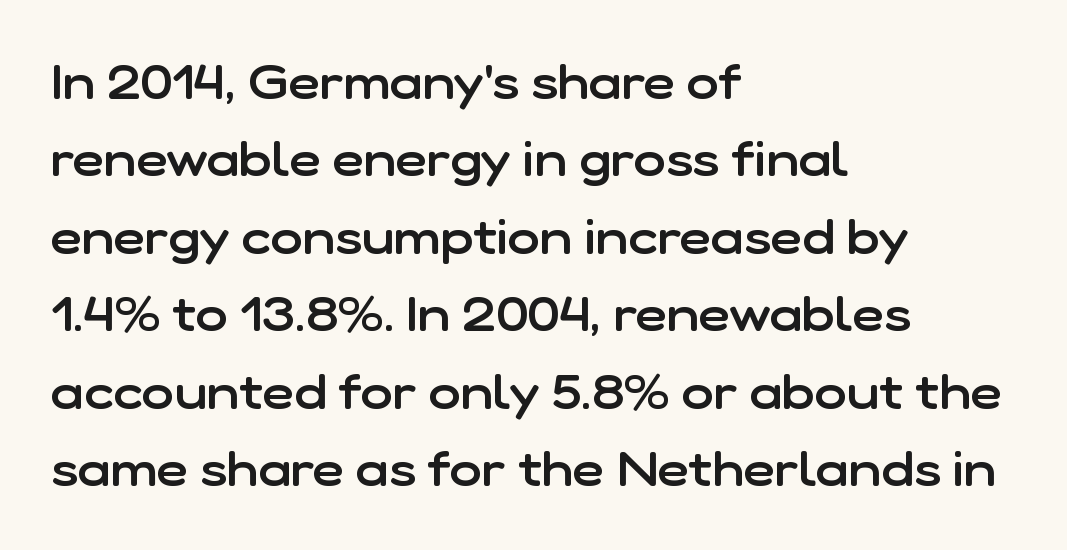
There is no visible air inserted between adjacent glyphs. It's the straight-up-and-down kind of type. Spacing verdict: proportional, widths tailored to each character. This rendering uses left alignment, leaving the right contour irregular. The passage shown is typeset with a sans-serif family.
